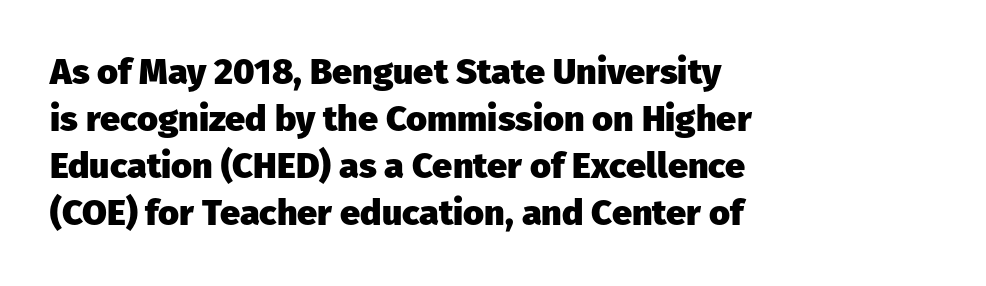
Q: Is the text bold? A: Yes.
Q: Is the text italic (slanted)? A: No, it is upright.
Q: Is the typeface a serif or a sans-serif typeface? A: Sans-serif.
Q: Is the text underlined? A: No.
Q: How is the paragraph aligned? A: Left-aligned.
Q: Is the spacing between letters normal or unusually wide? A: Normal.
Q: Is the spacing between lines tight, normal or loose? A: Normal.
Q: Width (condensed, normal, or wide)? A: Normal.
Q: Stroke contrast? A: Low.
Q: x-height? A: Medium.
Q: Monospaced? A: No.
